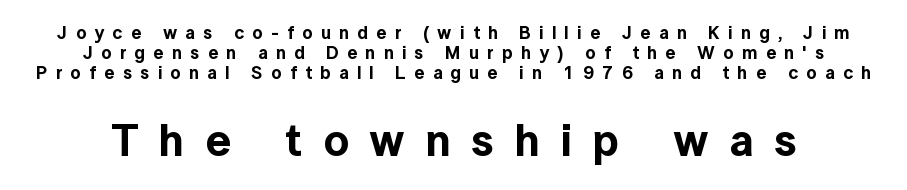
Q: Is the text italic (slanted)? A: No, it is upright.
Q: Is the typeface a serif or a sans-serif typeface? A: Sans-serif.
Q: Is the text underlined? A: No.
Q: Is the spacing between letters normal or unusually wide? A: Unusually wide.
Q: Is the spacing between lines tight, normal or loose? A: Tight.
Q: Which block of text is set in a larger size, the first (top) or the second (bottom)? A: The second (bottom) one.
Q: Width (condensed, normal, or wide)? A: Normal.
Q: x-height? A: Medium.
Q: Monospaced? A: No.
